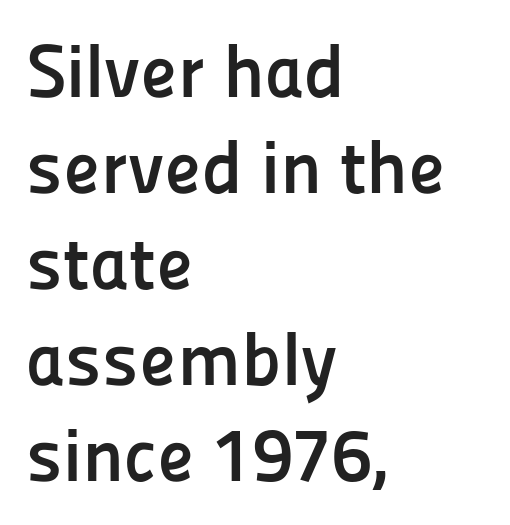
Q: Is the text bold? A: Yes.
Q: Is the text italic (slanted)? A: No, it is upright.
Q: Is the typeface a serif or a sans-serif typeface? A: Sans-serif.
Q: Is the text underlined? A: No.
Q: How is the paragraph aligned? A: Left-aligned.
Q: Is the spacing between letters normal or unusually wide? A: Normal.
Q: Is the spacing between lines tight, normal or loose? A: Normal.
Q: Width (condensed, normal, or wide)? A: Normal.
Q: Stroke contrast? A: Low.
Q: x-height? A: Medium.
Q: Monospaced? A: No.
